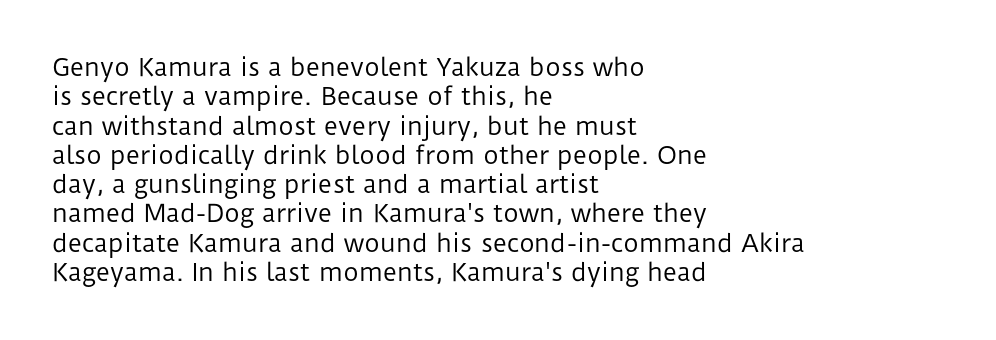
Q: Is the text bold? A: No.
Q: Is the text italic (slanted)? A: No, it is upright.
Q: Is the text underlined? A: No.
Q: How is the paragraph aligned? A: Left-aligned.
Q: Is the spacing between letters normal or unusually wide? A: Normal.
